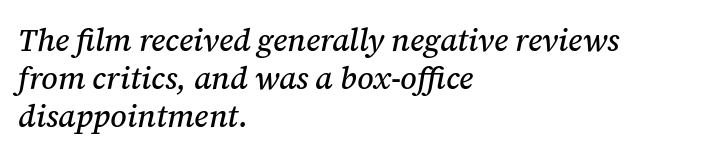
{"serif": "yes", "italic": "yes", "lean": "right", "slant_degrees": 12, "width": "normal", "stroke_contrast": "medium", "x_height": "medium", "monospaced": "no", "underline": "no", "align": "left", "line_spacing_ratio": 1.23, "letter_spacing": "normal", "letter_spacing_em": 0.0, "glyph_px": 31}
